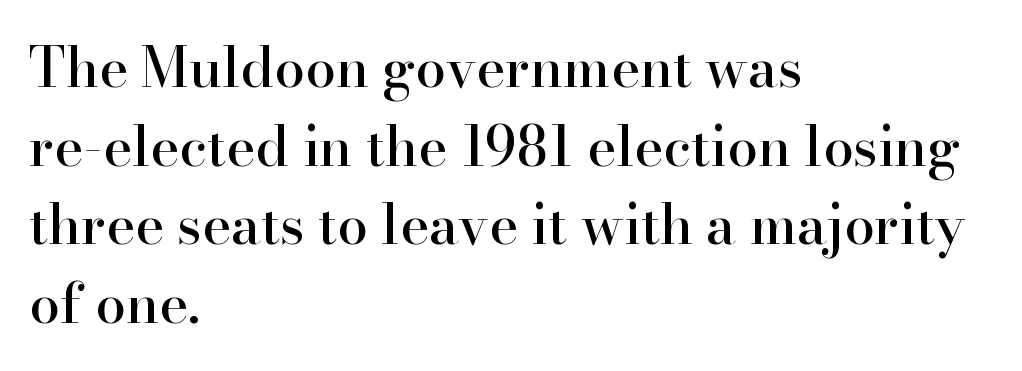
A typesetter would call this proportional, since set widths differ per character. Look at the tracking — it's just the regular setting, nothing added. Examine the stroke ends and you'll spot serifs. Horizontally, the lines are justified to the leading edge only. Does the lettering tilt? It doesn't — this is upright.
